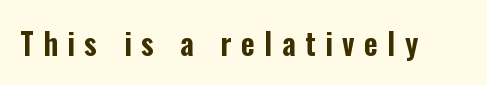
The image shows 30 px condensed sans-serif type, upright; set unusually wide letter spacing (+0.32 em), not underlined; low stroke contrast and a medium x-height.
